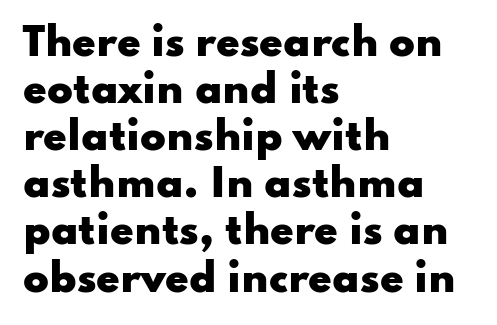
Q: Is the text bold? A: Yes.
Q: Is the text italic (slanted)? A: No, it is upright.
Q: Is the typeface a serif or a sans-serif typeface? A: Sans-serif.
Q: Is the text underlined? A: No.
Q: How is the paragraph aligned? A: Left-aligned.
Q: Is the spacing between letters normal or unusually wide? A: Normal.
Q: Width (condensed, normal, or wide)? A: Wide.
Q: Stroke contrast? A: Low.
Q: x-height? A: Small.
Q: Monospaced? A: No.
